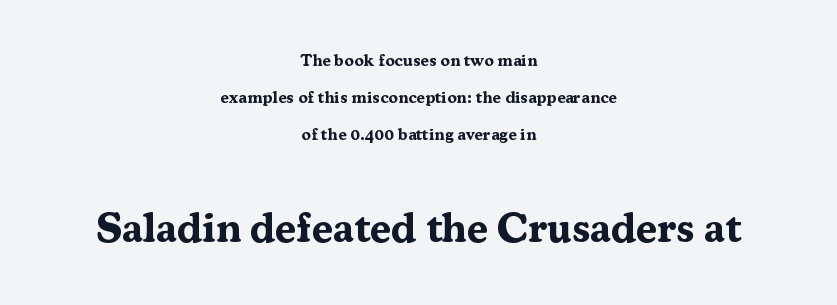
{"serif": "yes", "italic": "no", "bold": "yes", "weight": "bold", "width": "normal", "stroke_contrast": "medium", "x_height": "medium", "monospaced": "no", "underline": "no", "align": "center", "line_spacing": "loose", "line_spacing_ratio": 2.19, "letter_spacing": "normal", "letter_spacing_em": 0.0, "larger_block": "second", "size_ratio": 2.47, "glyph_px": 42}
